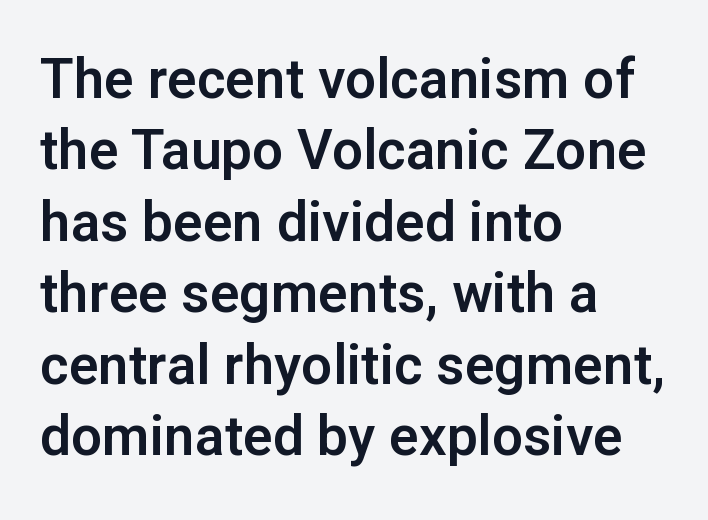
{"serif": "no", "italic": "no", "width": "normal", "stroke_contrast": "low", "x_height": "medium", "monospaced": "no", "underline": "no", "align": "left", "line_spacing": "normal", "line_spacing_ratio": 1.3, "letter_spacing": "normal", "letter_spacing_em": 0.0, "glyph_px": 55}
